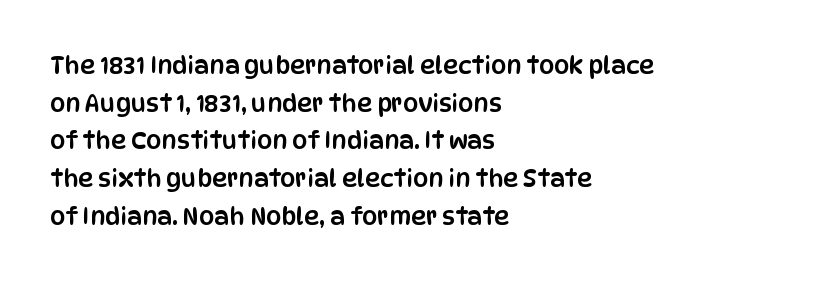
The image shows 24 px text type, upright; set left-aligned, normal line spacing (1.57x), normal letter spacing, not underlined.
